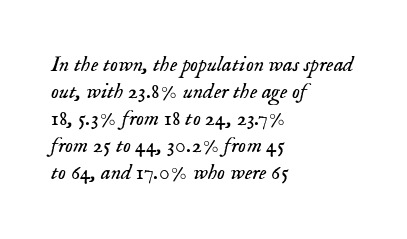
The image shows 22 px text type, italic (leaning right); set left-aligned, line spacing 1.23x, normal letter spacing, not underlined.
